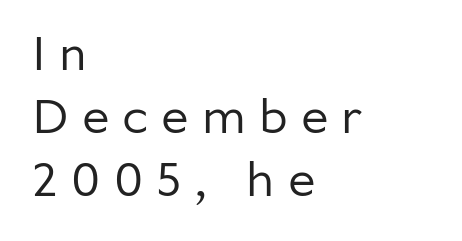
Q: Is the text bold? A: No.
Q: Is the text italic (slanted)? A: No, it is upright.
Q: Is the typeface a serif or a sans-serif typeface? A: Sans-serif.
Q: Is the text underlined? A: No.
Q: How is the paragraph aligned? A: Left-aligned.
Q: Is the spacing between letters normal or unusually wide? A: Unusually wide.
Q: Is the spacing between lines tight, normal or loose? A: Normal.
Q: Width (condensed, normal, or wide)? A: Normal.
Q: Stroke contrast? A: Low.
Q: x-height? A: Medium.
Q: Monospaced? A: No.
